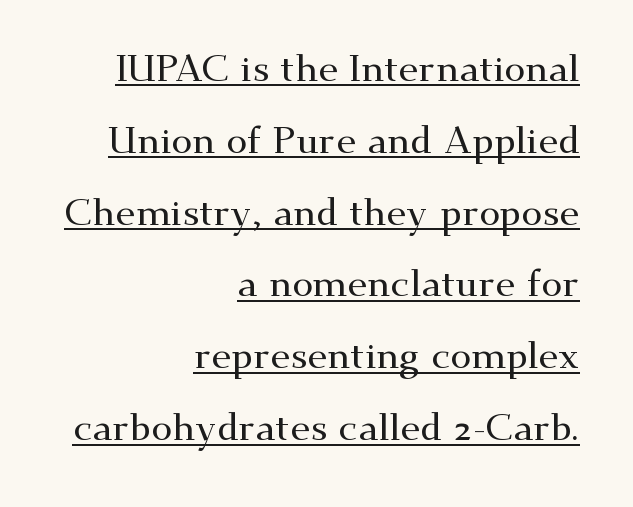
The image shows 38 px wide serif type, upright; set right-aligned, line spacing 1.89x, normal letter spacing, underlined; medium stroke contrast and a small x-height.
